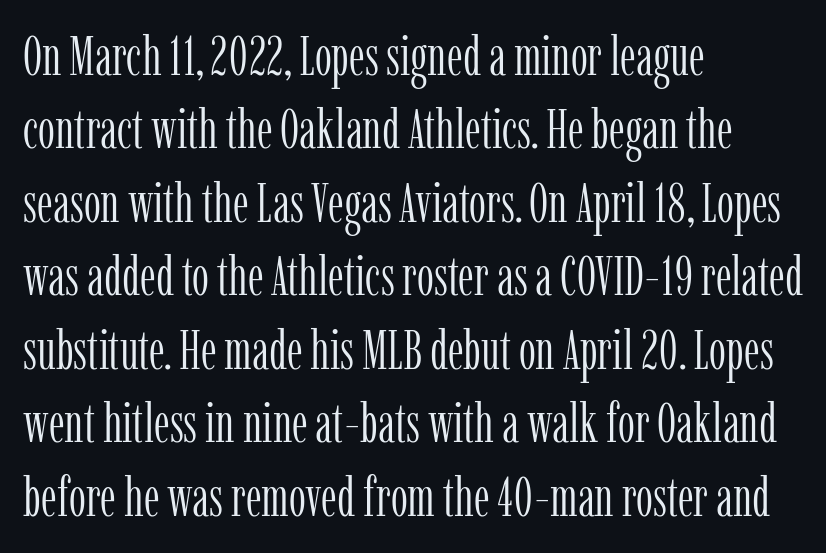
{"serif": "yes", "italic": "no", "bold": "no", "weight": "light", "width": "condensed", "stroke_contrast": "low", "x_height": "medium", "monospaced": "no", "underline": "no", "align": "left", "line_spacing": "normal", "line_spacing_ratio": 1.36, "letter_spacing": "normal", "letter_spacing_em": 0.0, "glyph_px": 54}
